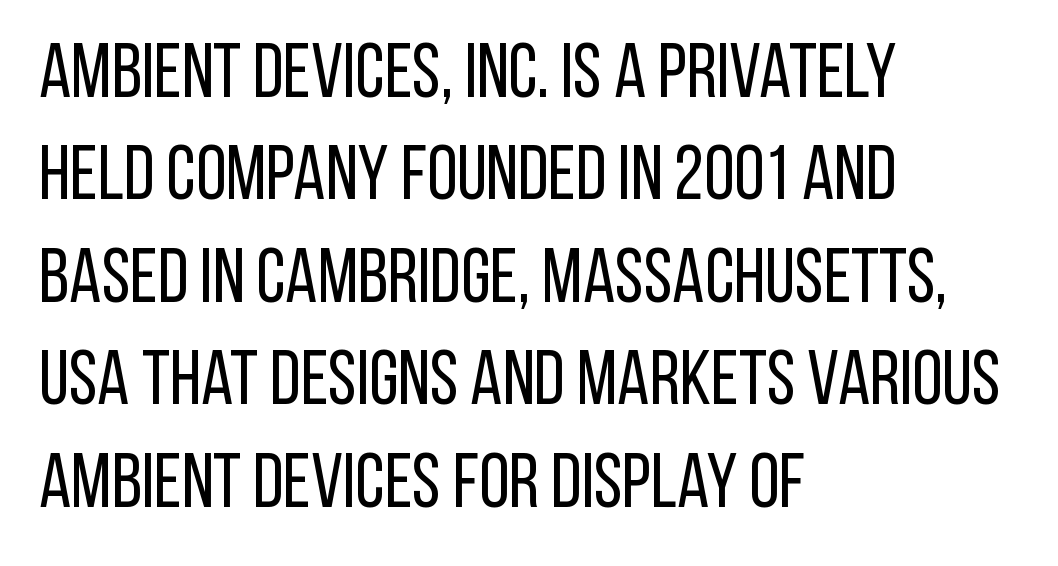
Q: Is the text bold? A: No.
Q: Is the text italic (slanted)? A: No, it is upright.
Q: Is the typeface a serif or a sans-serif typeface? A: Sans-serif.
Q: Is the text underlined? A: No.
Q: How is the paragraph aligned? A: Left-aligned.
Q: Is the spacing between letters normal or unusually wide? A: Normal.
Q: Is the spacing between lines tight, normal or loose? A: Normal.
Q: Width (condensed, normal, or wide)? A: Condensed.
Q: Stroke contrast? A: Low.
Q: x-height? A: Large.
Q: Monospaced? A: No.
